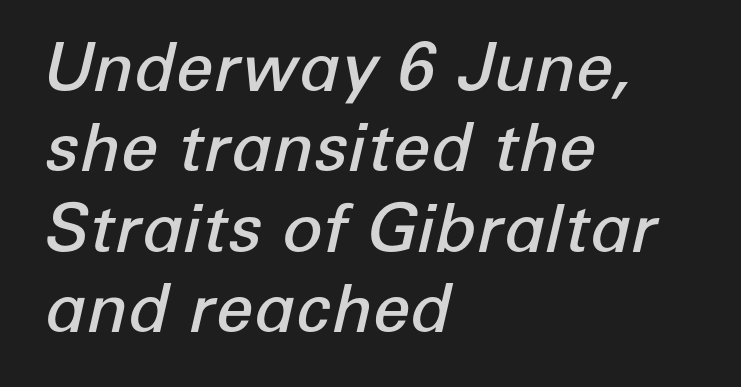
Here the designer chose a conventional face with non-uniform glyph widths. Look at the tracking — it's just the regular setting, nothing added. An italicized treatment has been applied to the whole sample. Descenders hang freely into open space. Horizontally, the lines are justified to the leading edge only. Compared with an ordinary text face, these strokes are moderately heavier — a semibold.
